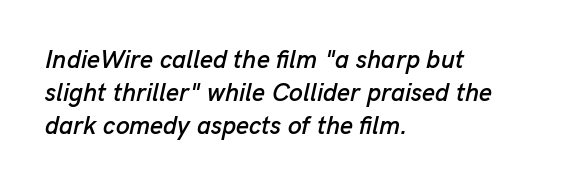
The image shows 25 px text type, italic (leaning right); set left-aligned, normal line spacing (1.33x), normal letter spacing, not underlined.
